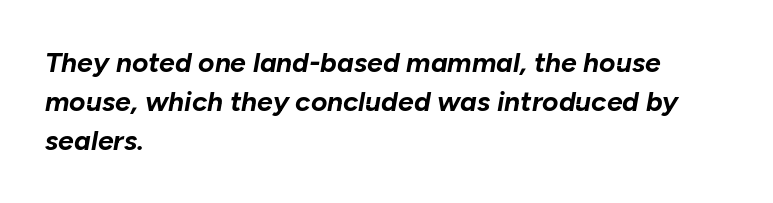
Q: Is the text bold? A: Yes.
Q: Is the text italic (slanted)? A: Yes, it leans right by about 10 degrees.
Q: Is the text underlined? A: No.
Q: How is the paragraph aligned? A: Left-aligned.
Q: Is the spacing between letters normal or unusually wide? A: Normal.
Q: Is the spacing between lines tight, normal or loose? A: Normal.
Q: Width (condensed, normal, or wide)? A: Normal.
Q: Stroke contrast? A: Low.
Q: x-height? A: Medium.
Q: Monospaced? A: No.
